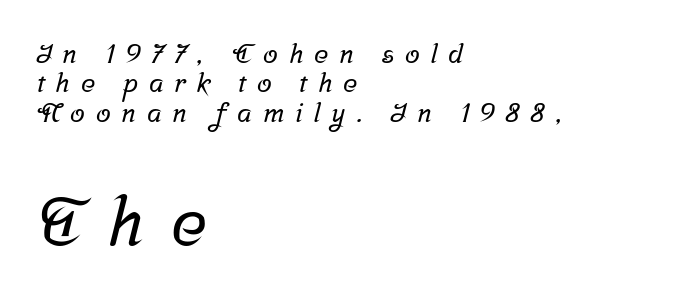
Q: Is the text underlined? A: No.
Q: How is the paragraph aligned? A: Left-aligned.
Q: Is the spacing between letters normal or unusually wide? A: Unusually wide.
Q: Is the spacing between lines tight, normal or loose? A: Tight.
Q: Which block of text is set in a larger size, the first (top) or the second (bottom)? A: The second (bottom) one.
Q: Width (condensed, normal, or wide)? A: Normal.
Q: Stroke contrast? A: Low.
Q: x-height? A: Medium.
Q: Monospaced? A: No.
